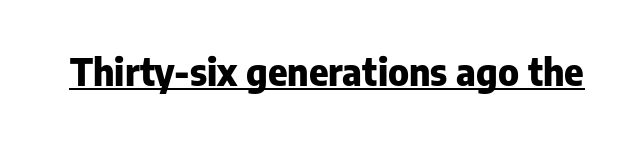
The image shows 37 px heavy sans-serif type, upright; set normal letter spacing, underlined; low stroke contrast and a medium x-height.
